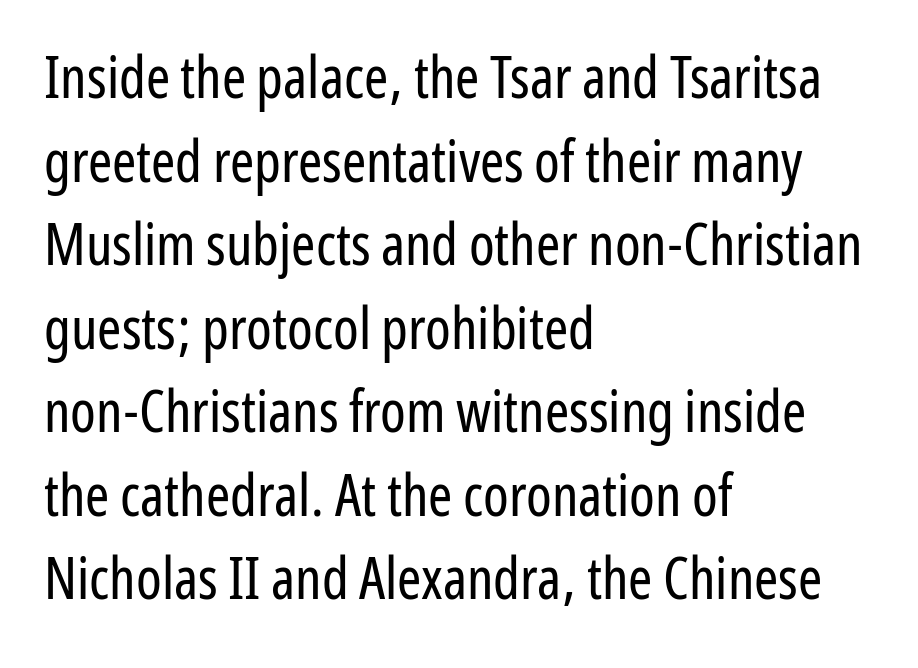
The image shows 58 px regular-weight, condensed sans-serif type, upright; set left-aligned, normal line spacing (1.44x), normal letter spacing, not underlined; low stroke contrast and a medium x-height.
